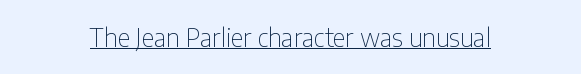
The image shows 25 px text type, upright; set centered, normal letter spacing, underlined.
